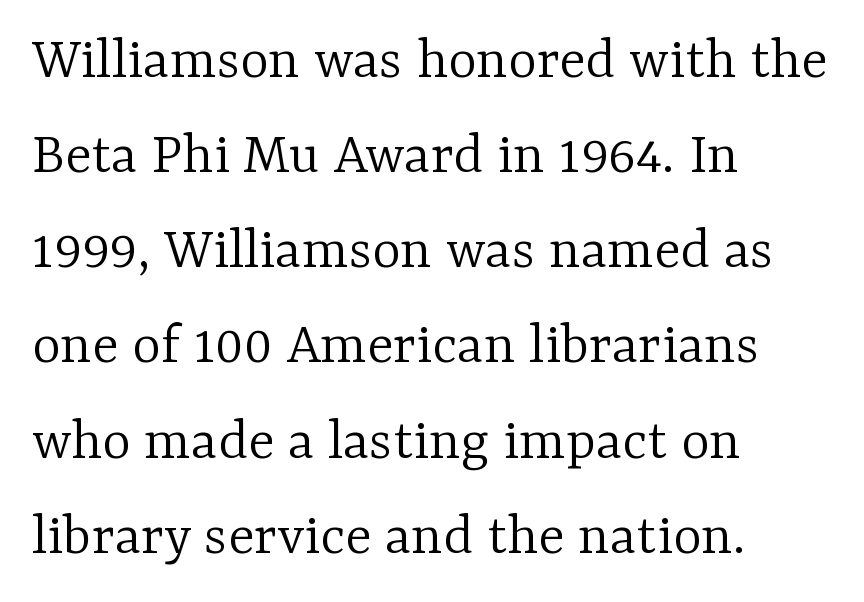
The image shows 61 px light serif type, upright; set left-aligned, normal line spacing (1.56x), normal letter spacing, not underlined; low stroke contrast and a medium x-height.
